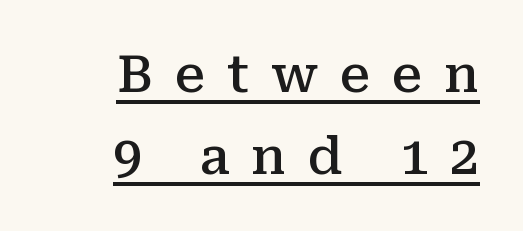
Q: Is the text bold? A: Semi-bold.
Q: Is the text italic (slanted)? A: No, it is upright.
Q: Is the typeface a serif or a sans-serif typeface? A: Serif.
Q: Is the text underlined? A: Yes.
Q: How is the paragraph aligned? A: Right-aligned.
Q: Is the spacing between letters normal or unusually wide? A: Unusually wide.
Q: Is the spacing between lines tight, normal or loose? A: Normal.
Q: Width (condensed, normal, or wide)? A: Normal.
Q: Stroke contrast? A: Medium.
Q: x-height? A: Medium.
Q: Monospaced? A: No.
